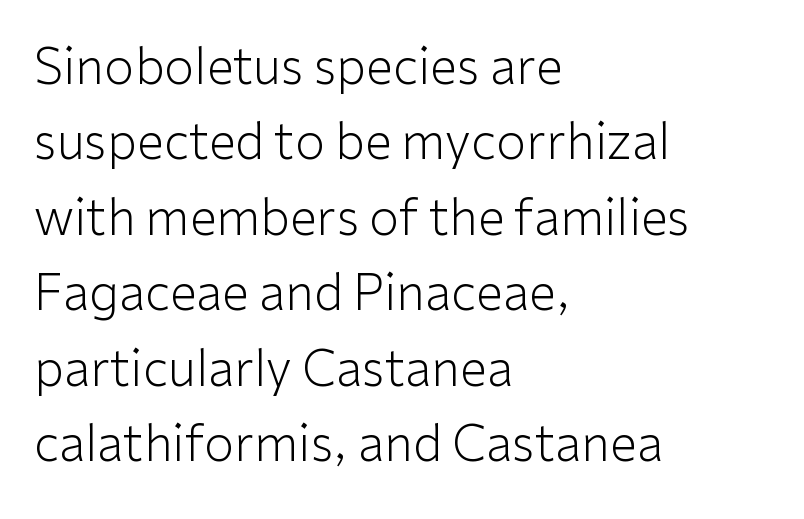
The image shows 49 px light sans-serif type, upright; set left-aligned, normal line spacing (1.54x), normal letter spacing, not underlined; low stroke contrast and a medium x-height.
